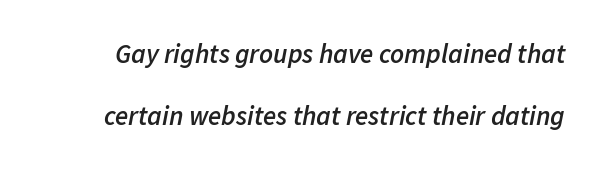
Q: Is the text bold? A: Semi-bold.
Q: Is the text italic (slanted)? A: Yes, it leans right by about 11 degrees.
Q: Is the text underlined? A: No.
Q: Is the spacing between letters normal or unusually wide? A: Normal.
Q: Is the spacing between lines tight, normal or loose? A: Loose.
